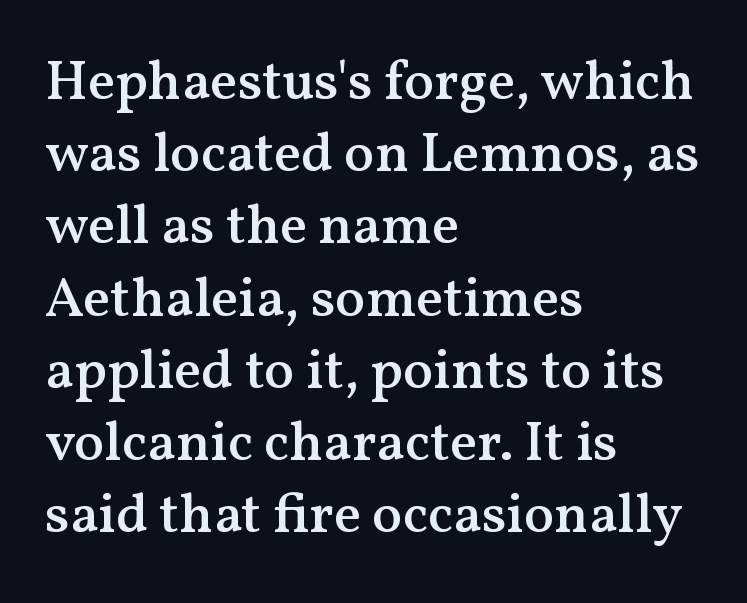
{"serif": "yes", "italic": "no", "bold": "semi", "weight": "semibold", "width": "normal", "stroke_contrast": "medium", "x_height": "medium", "monospaced": "no", "underline": "no", "align": "left", "line_spacing": "normal", "line_spacing_ratio": 1.29, "letter_spacing": "normal", "letter_spacing_em": 0.0, "glyph_px": 56}
